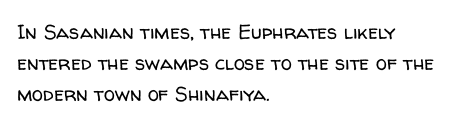
The face looks like a standard text weight, possibly lighter. The type is set solid horizontally, with unmodified tracking. The lettering stays uniformly vertical, giving the passage a roman look. Leading: standard. Casual observation: everything's shoved over to the left.
